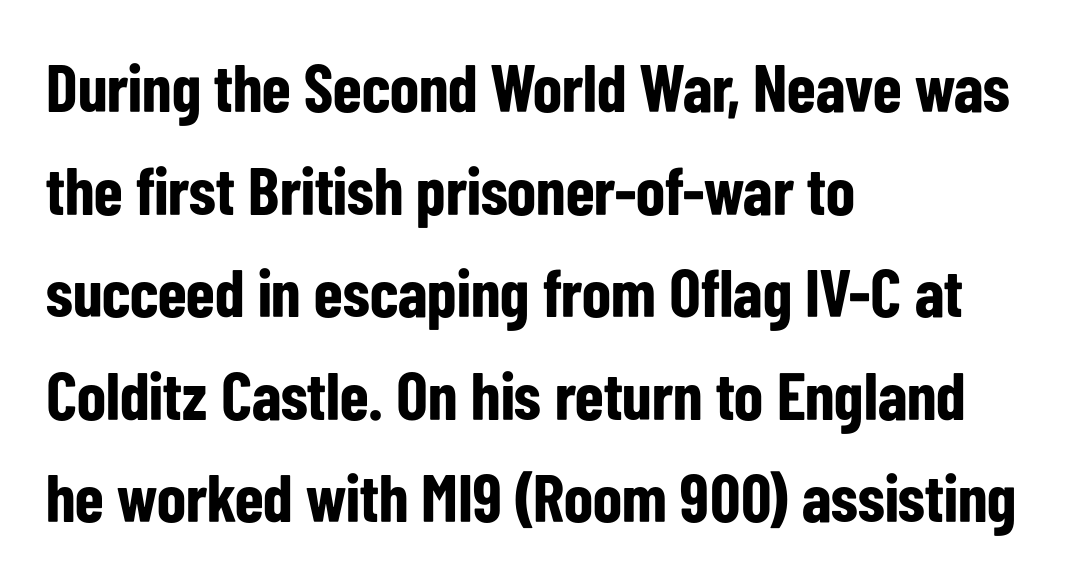
The image shows 67 px bold, condensed sans-serif type, upright; set left-aligned, normal line spacing (1.53x), normal letter spacing, not underlined; low stroke contrast and a medium x-height.
